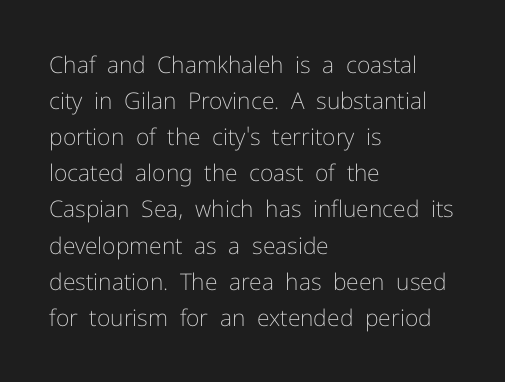
The image shows 23 px text type, upright; set left-aligned, normal line spacing (1.57x), normal letter spacing, not underlined.
